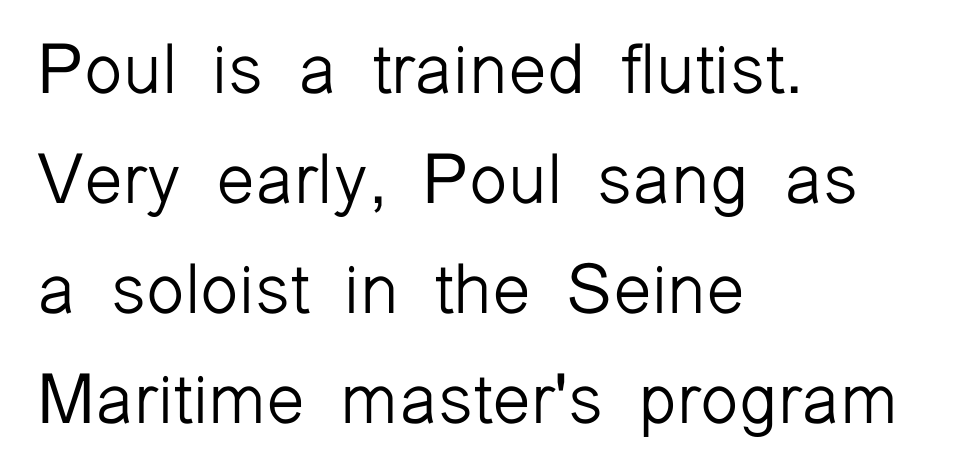
Q: Is the text bold? A: No.
Q: Is the text italic (slanted)? A: No, it is upright.
Q: Is the typeface a serif or a sans-serif typeface? A: Sans-serif.
Q: Is the text underlined? A: No.
Q: How is the paragraph aligned? A: Left-aligned.
Q: Is the spacing between letters normal or unusually wide? A: Normal.
Q: Is the spacing between lines tight, normal or loose? A: Normal.
Q: Width (condensed, normal, or wide)? A: Normal.
Q: Stroke contrast? A: Low.
Q: x-height? A: Medium.
Q: Monospaced? A: No.
